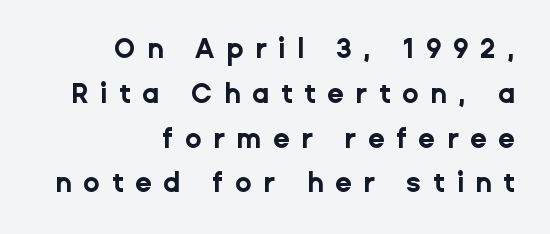
Q: Is the text bold? A: Yes.
Q: Is the text italic (slanted)? A: No, it is upright.
Q: Is the text underlined? A: No.
Q: How is the paragraph aligned? A: Right-aligned.
Q: Is the spacing between letters normal or unusually wide? A: Unusually wide.
Q: Is the spacing between lines tight, normal or loose? A: Normal.
